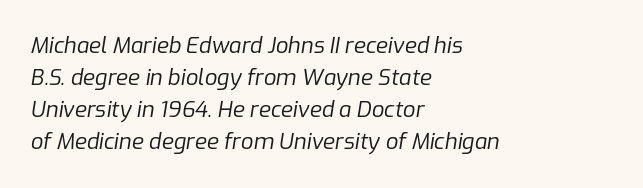
{"italic": "yes", "lean": "right", "slant_degrees": 9, "bold": "no", "underline": "no", "align": "left", "line_spacing": "normal", "line_spacing_ratio": 1.46, "letter_spacing": "normal", "letter_spacing_em": 0.0, "glyph_px": 22}
